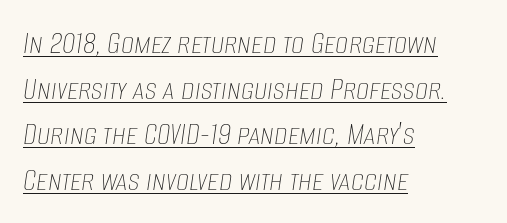
Q: Is the text bold? A: No.
Q: Is the text italic (slanted)? A: Yes, it leans right by about 8 degrees.
Q: Is the text underlined? A: Yes.
Q: How is the paragraph aligned? A: Left-aligned.
Q: Is the spacing between letters normal or unusually wide? A: Normal.
Q: Is the spacing between lines tight, normal or loose? A: Normal.
Q: Width (condensed, normal, or wide)? A: Condensed.
Q: Stroke contrast? A: Low.
Q: x-height? A: Large.
Q: Monospaced? A: No.
